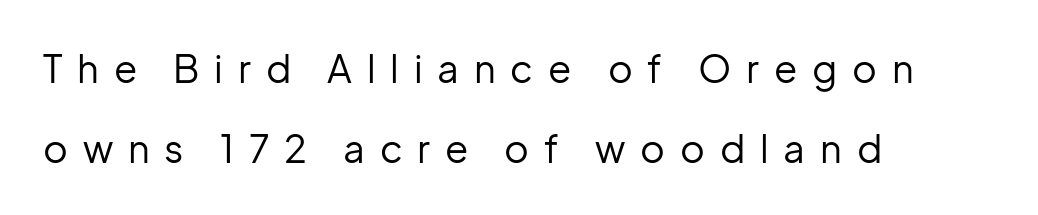
{"serif": "no", "italic": "no", "bold": "no", "weight": "regular", "width": "normal", "stroke_contrast": "low", "x_height": "medium", "monospaced": "no", "underline": "no", "align": "left", "line_spacing": "loose", "line_spacing_ratio": 2.1, "letter_spacing": "wide", "letter_spacing_em": 0.39, "glyph_px": 38}
